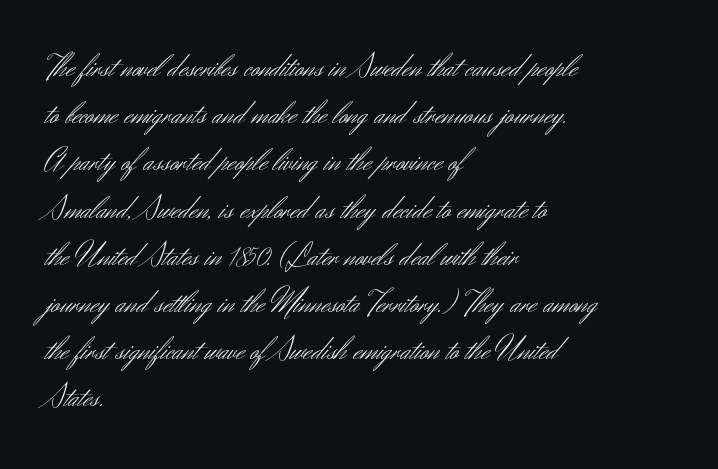
The image shows 33 px light sans-serif type; set left-aligned, normal line spacing (1.43x), normal letter spacing, not underlined; medium stroke contrast and a small x-height.
